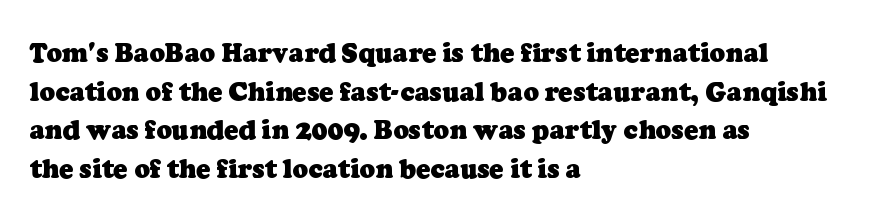
Q: Is the text bold? A: Yes.
Q: Is the text underlined? A: No.
Q: How is the paragraph aligned? A: Left-aligned.
Q: Is the spacing between letters normal or unusually wide? A: Normal.
Q: Is the spacing between lines tight, normal or loose? A: Normal.
